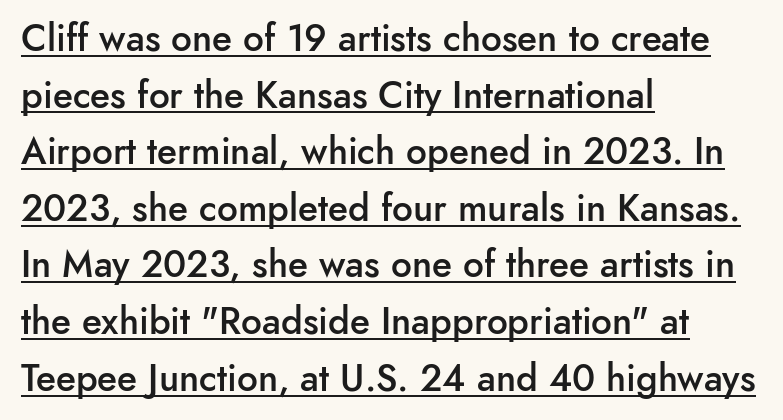
Q: Is the text bold? A: Semi-bold.
Q: Is the text italic (slanted)? A: No, it is upright.
Q: Is the typeface a serif or a sans-serif typeface? A: Sans-serif.
Q: Is the text underlined? A: Yes.
Q: How is the paragraph aligned? A: Left-aligned.
Q: Is the spacing between letters normal or unusually wide? A: Normal.
Q: Is the spacing between lines tight, normal or loose? A: Normal.
Q: Width (condensed, normal, or wide)? A: Normal.
Q: Stroke contrast? A: Low.
Q: x-height? A: Small.
Q: Monospaced? A: No.
